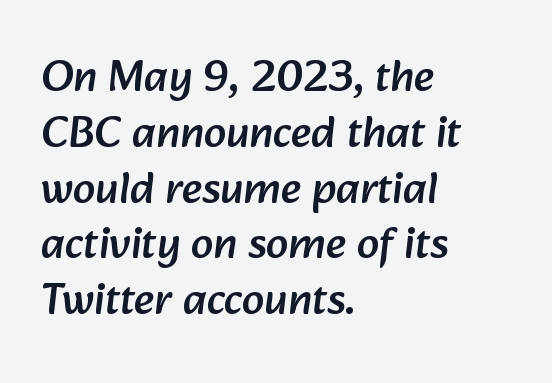
{"serif": "no", "width": "normal", "stroke_contrast": "low", "x_height": "medium", "monospaced": "no", "underline": "no", "align": "left", "line_spacing_ratio": 1.24, "letter_spacing": "normal", "letter_spacing_em": 0.0, "glyph_px": 45}
